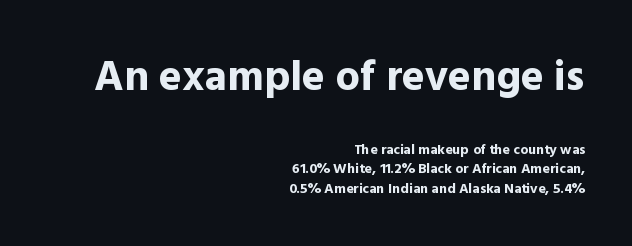
The image shows 43 px bold sans-serif type, upright; set right-aligned, normal line spacing (1.37x), normal letter spacing, not underlined; the first (top) block is 3.07x larger; a medium x-height.
